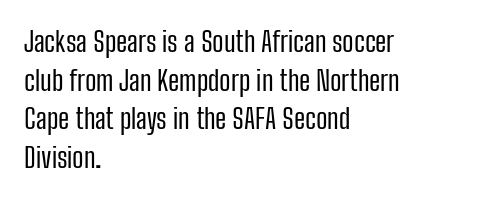
{"serif": "no", "italic": "no", "bold": "no", "weight": "regular", "width": "condensed", "stroke_contrast": "low", "x_height": "medium", "monospaced": "no", "underline": "no", "align": "left", "line_spacing": "normal", "line_spacing_ratio": 1.38, "letter_spacing": "normal", "letter_spacing_em": 0.0, "glyph_px": 28}
